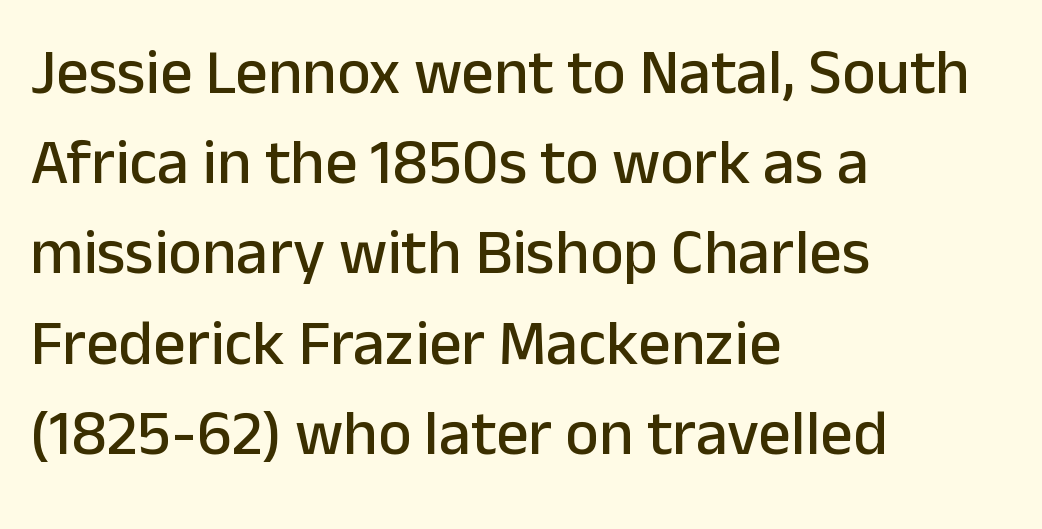
The image shows 64 px sans-serif type, upright; set left-aligned, normal line spacing (1.41x), normal letter spacing, not underlined; low stroke contrast and a medium x-height.
